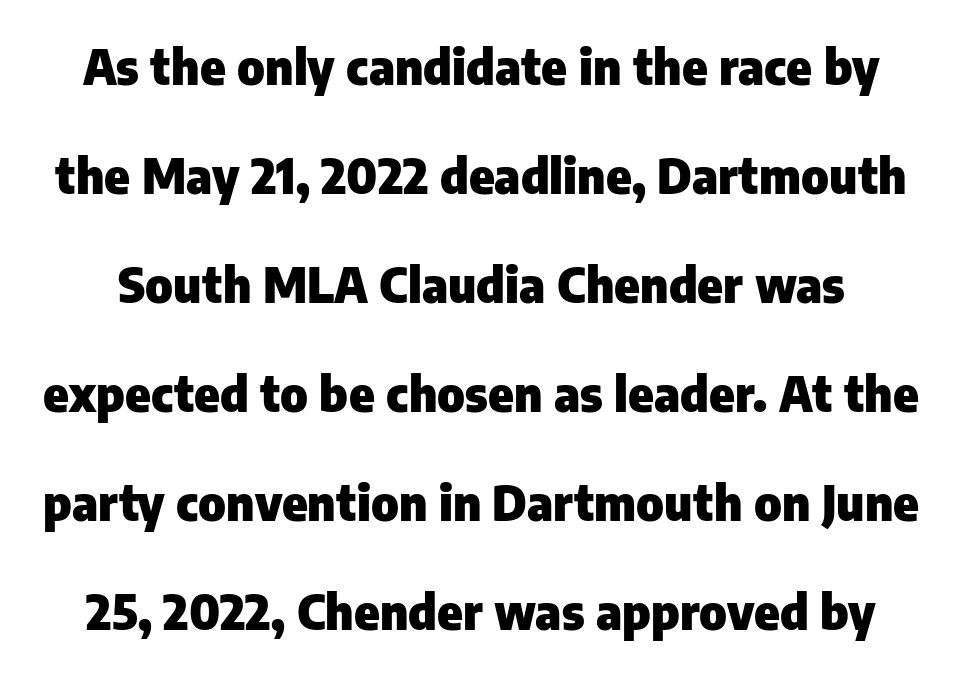
{"serif": "no", "italic": "no", "bold": "yes", "weight": "heavy", "width": "normal", "stroke_contrast": "low", "x_height": "medium", "monospaced": "no", "underline": "no", "line_spacing": "loose", "line_spacing_ratio": 2.27, "letter_spacing": "normal", "letter_spacing_em": 0.0, "glyph_px": 48}
